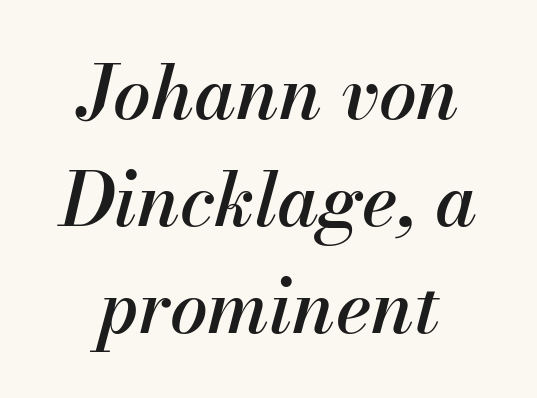
Does the leading feel generous? No, just average. The rendering positions every line midway between the sides. There is no visible air inserted between adjacent glyphs. Underlining? Definitely not there. Looking at the ascenders, they clearly lean. Proportional: the letters do not fall into vertical columns.
